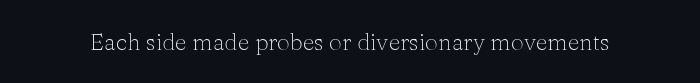
{"italic": "no", "bold": "no", "underline": "no", "letter_spacing": "normal", "letter_spacing_em": 0.0, "glyph_px": 23}
